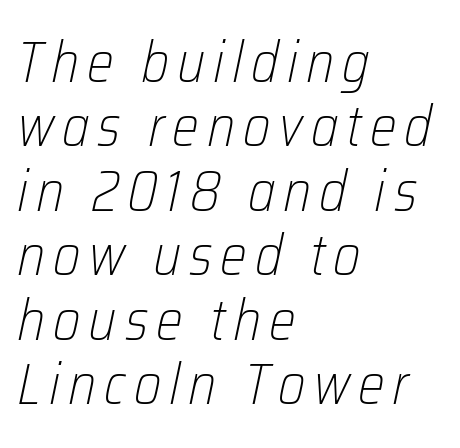
{"italic": "yes", "lean": "right", "slant_degrees": 12, "bold": "no", "weight": "light", "width": "condensed", "stroke_contrast": "low", "x_height": "medium", "monospaced": "no", "underline": "no", "align": "left", "line_spacing": "tight", "line_spacing_ratio": 1.13, "glyph_px": 57}
